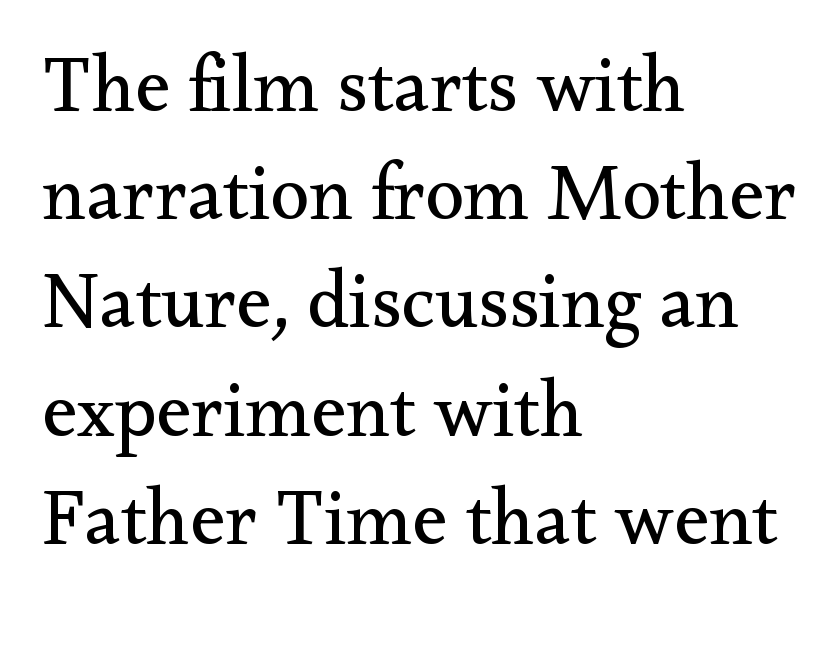
Q: Is the text bold? A: No.
Q: Is the text italic (slanted)? A: No, it is upright.
Q: Is the typeface a serif or a sans-serif typeface? A: Serif.
Q: Is the text underlined? A: No.
Q: How is the paragraph aligned? A: Left-aligned.
Q: Is the spacing between letters normal or unusually wide? A: Normal.
Q: Is the spacing between lines tight, normal or loose? A: Normal.
Q: Width (condensed, normal, or wide)? A: Normal.
Q: Stroke contrast? A: Medium.
Q: x-height? A: Small.
Q: Monospaced? A: No.
